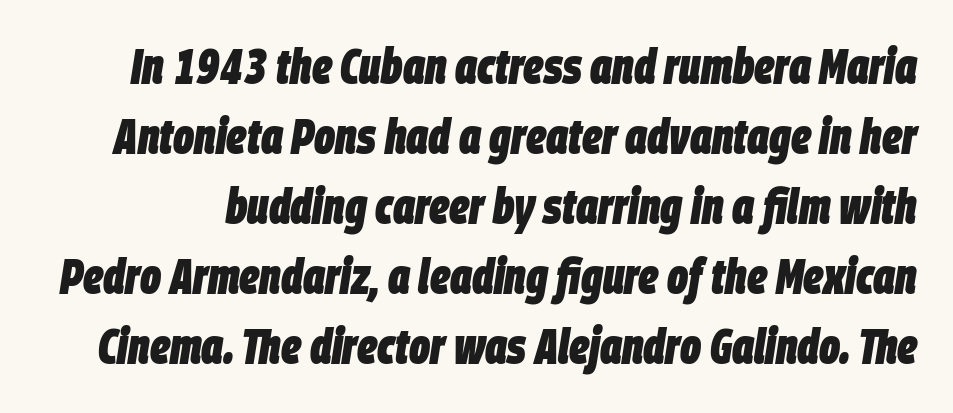
The vertical gap from one line to the next is medium. Looks like regular typesetting: each glyph gets only the width it needs. Italic? Definitely — the glyphs are oblique. Is the type bold? Yes — the strokes are clearly thick and heavy.
